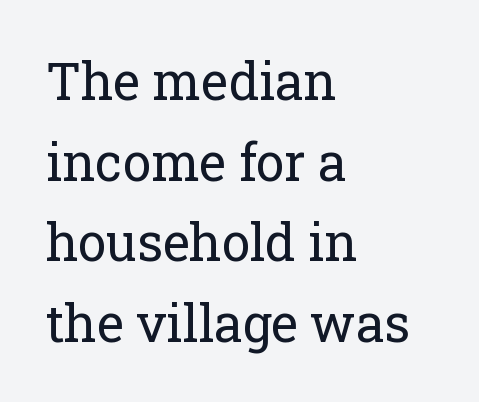
Letters rest on an invisible, unmarked baseline. The face used here is rendered with its standard letterfit. Baseline-to-baseline distance is the conventional proportion of letter height. A light-to-regular cut is what we see here. Horizontally, the lines are justified to the leading edge only. Character widths vary here, with narrow letters taking less room than wide ones.
